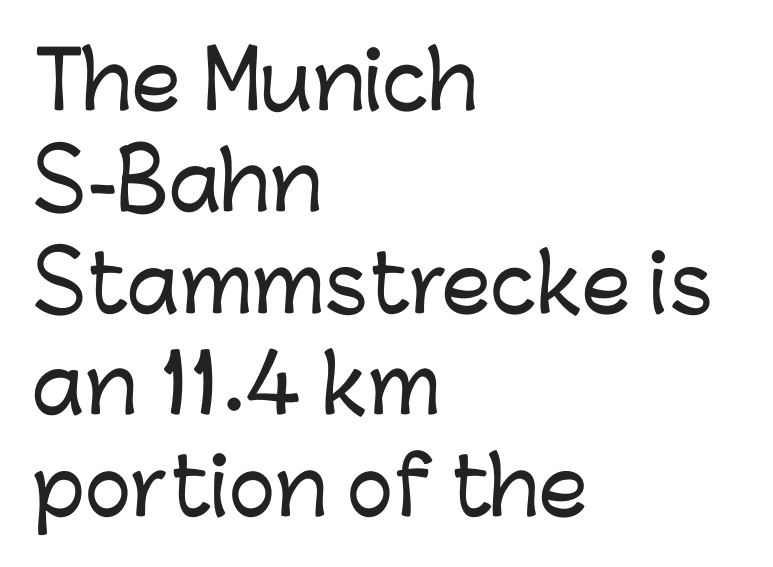
The image shows 78 px sans-serif type, upright; set left-aligned, normal line spacing (1.3x), normal letter spacing, not underlined; low stroke contrast and a medium x-height.
